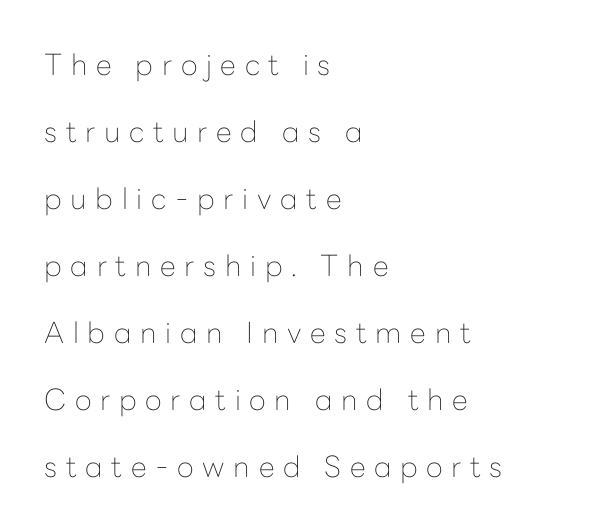
{"serif": "no", "italic": "no", "bold": "no", "weight": "thin", "width": "normal", "stroke_contrast": "low", "x_height": "medium", "monospaced": "no", "underline": "no", "align": "left", "line_spacing": "loose", "line_spacing_ratio": 2.31, "letter_spacing": "wide", "letter_spacing_em": 0.3, "glyph_px": 29}
